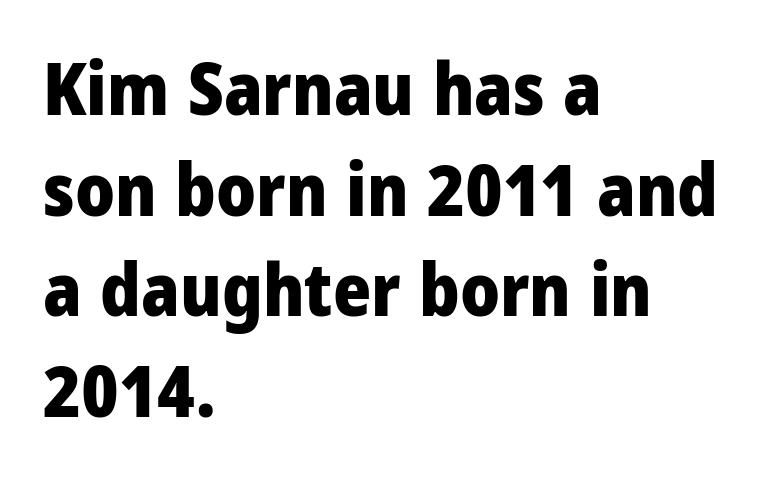
{"serif": "no", "italic": "no", "bold": "yes", "weight": "heavy", "width": "condensed", "stroke_contrast": "low", "x_height": "large", "monospaced": "no", "underline": "no", "align": "left", "line_spacing": "normal", "line_spacing_ratio": 1.38, "letter_spacing": "normal", "letter_spacing_em": 0.0, "glyph_px": 73}
